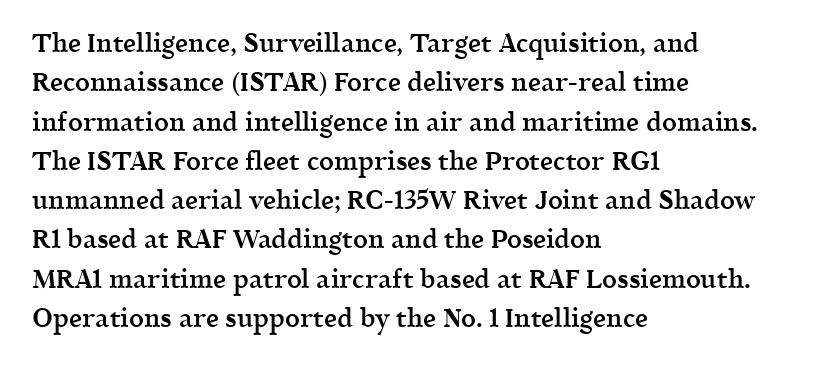
Layout note: lines flush left. The rendering uses a moderate line-height, typical for paragraphs. The typography opts for an upright posture over an oblique one. Weight check: semibold — heavier than regular, not quite bold. The area under the type is left untouched.
